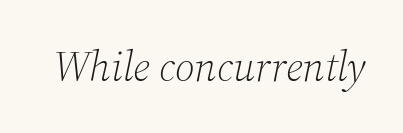
Q: Is the text bold? A: No.
Q: Is the text italic (slanted)? A: Yes, it leans right by about 12 degrees.
Q: Is the typeface a serif or a sans-serif typeface? A: Serif.
Q: Is the text underlined? A: No.
Q: Is the spacing between letters normal or unusually wide? A: Normal.
Q: Width (condensed, normal, or wide)? A: Normal.
Q: Stroke contrast? A: Medium.
Q: x-height? A: Medium.
Q: Monospaced? A: No.
